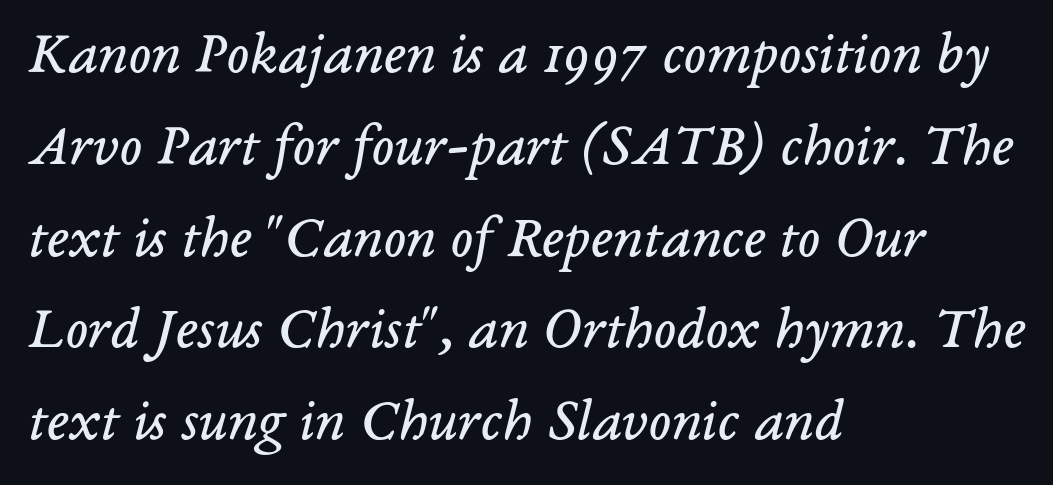
The image shows 60 px regular-weight serif type, italic (leaning right); set left-aligned, normal line spacing (1.53x), normal letter spacing, not underlined; low stroke contrast and a medium x-height.
